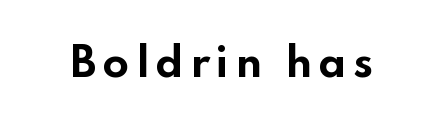
The image shows 39 px bold, wide sans-serif type, upright; set not underlined; low stroke contrast and a small x-height.
